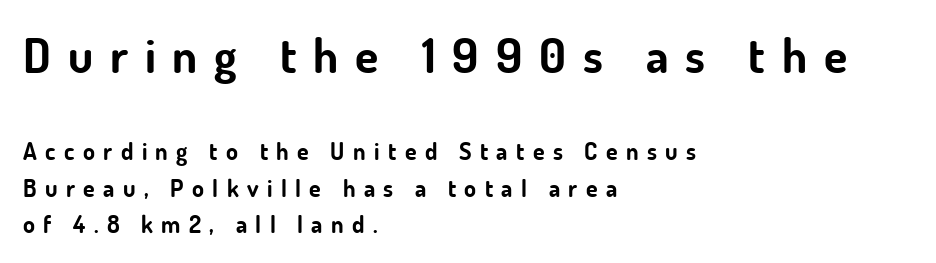
These two chunks differ in scale, with the top chunk taking the larger measure. One-word summary of the alignment: left. Proportional: the letters do not fall into vertical columns. Nobody drew a line under any word here.
